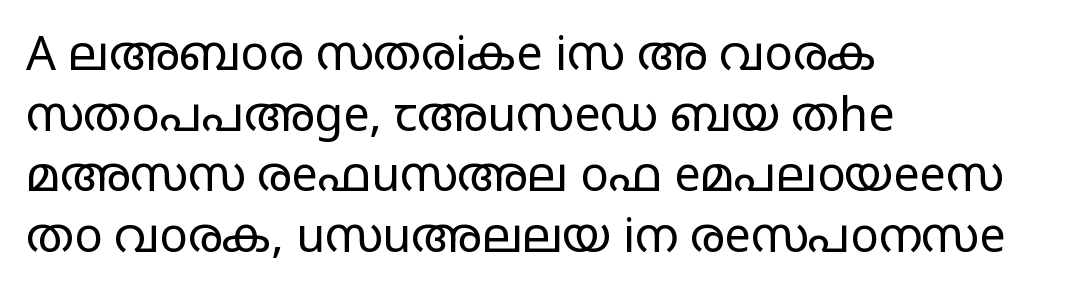
Posture: upright roman. The string is rendered with underlining switched off. Is this a sans? Yes — the strokes have no serifs. Note the varied advance widths — an 'i' is clearly narrower than an 'm'. Weight: not bold — regular or lighter.
